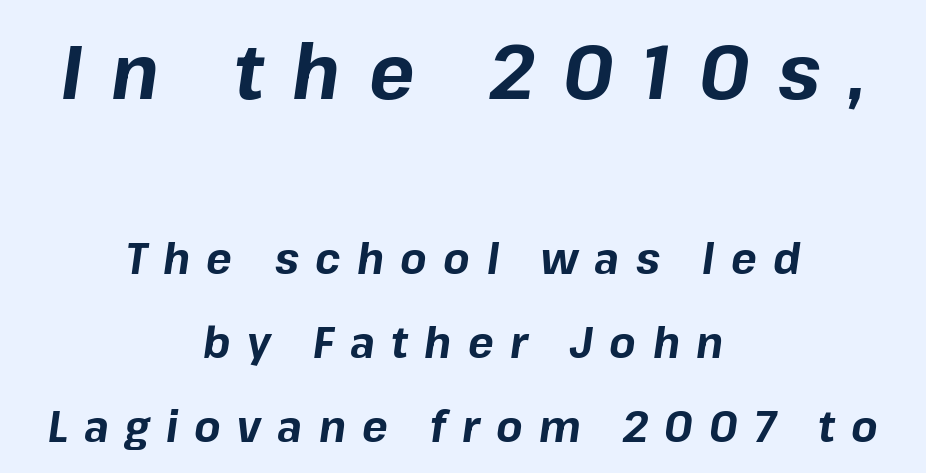
{"italic": "yes", "lean": "right", "slant_degrees": 8, "bold": "yes", "weight": "bold", "width": "normal", "stroke_contrast": "low", "x_height": "medium", "monospaced": "no", "underline": "no", "align": "center", "line_spacing": "loose", "line_spacing_ratio": 1.96, "letter_spacing": "wide", "letter_spacing_em": 0.38, "larger_block": "first", "size_ratio": 1.77, "glyph_px": 76}
